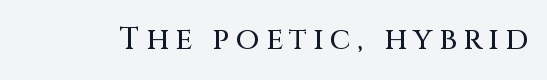
{"serif": "no", "italic": "no", "width": "normal", "stroke_contrast": "medium", "x_height": "large", "monospaced": "no", "underline": "no", "letter_spacing": "wide", "letter_spacing_em": 0.22, "glyph_px": 30}
